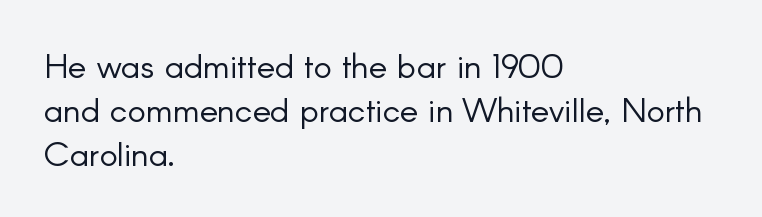
{"serif": "no", "italic": "no", "bold": "no", "weight": "light", "width": "normal", "stroke_contrast": "low", "x_height": "small", "monospaced": "no", "underline": "no", "align": "left", "line_spacing": "normal", "line_spacing_ratio": 1.29, "letter_spacing": "normal", "letter_spacing_em": 0.0, "glyph_px": 34}
